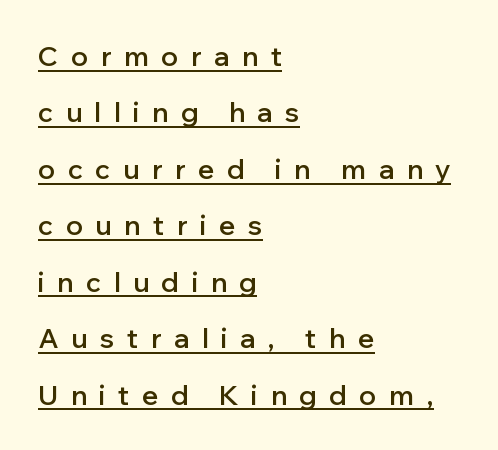
{"italic": "no", "bold": "semi", "underline": "yes", "align": "left", "line_spacing": "loose", "line_spacing_ratio": 2.09, "letter_spacing": "wide", "letter_spacing_em": 0.47, "glyph_px": 27}
